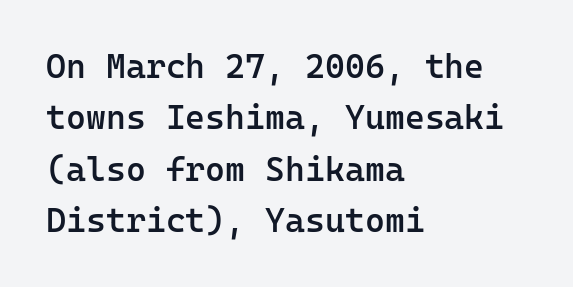
The rendering uses a moderate line-height, typical for paragraphs. Observe the absence of serifs on each vertical stroke in this sample. It's the straight-up-and-down kind of type. Letter spacing: default. Beneath every word, the page is bare. A bit beefed up — I'd call it semibold rather than bold.
